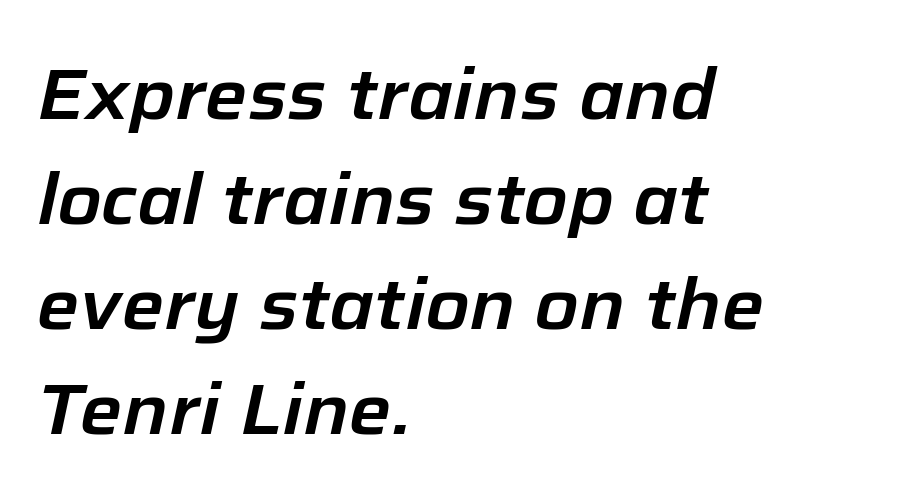
{"italic": "yes", "lean": "right", "slant_degrees": 12, "width": "normal", "stroke_contrast": "low", "x_height": "medium", "monospaced": "no", "underline": "no", "align": "left", "line_spacing": "normal", "line_spacing_ratio": 1.46, "letter_spacing": "normal", "letter_spacing_em": 0.0, "glyph_px": 72}
